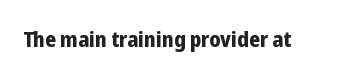
Q: Is the text bold? A: Yes.
Q: Is the text italic (slanted)? A: No, it is upright.
Q: Is the text underlined? A: No.
Q: Is the spacing between letters normal or unusually wide? A: Normal.
